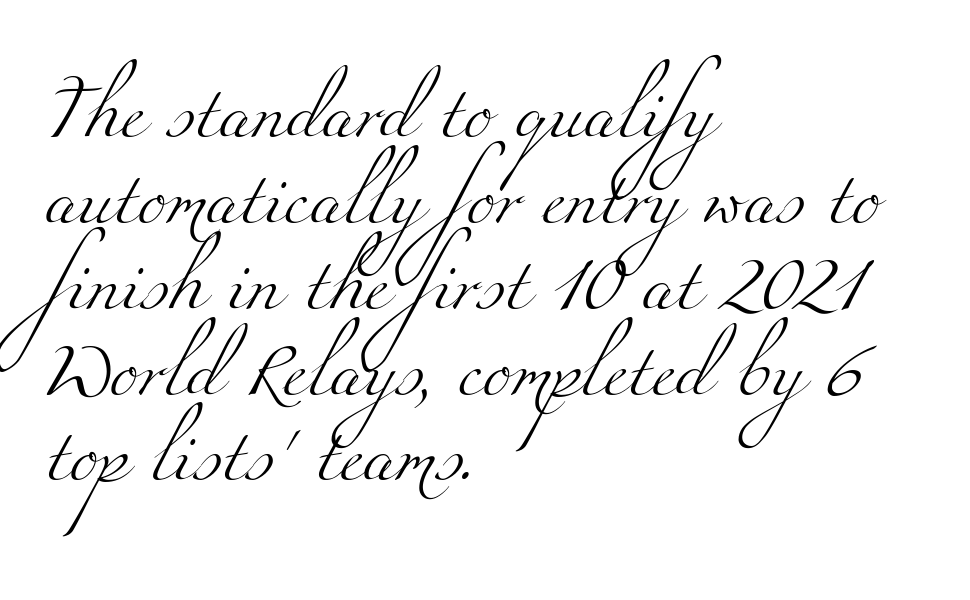
Think of a printed novel: that variable character pitch is what you see here. No letter is thick-stroked: the sample isn't bold. All the whitespace from short lines collects on the right. The rows are spaced the way most documents space them.
